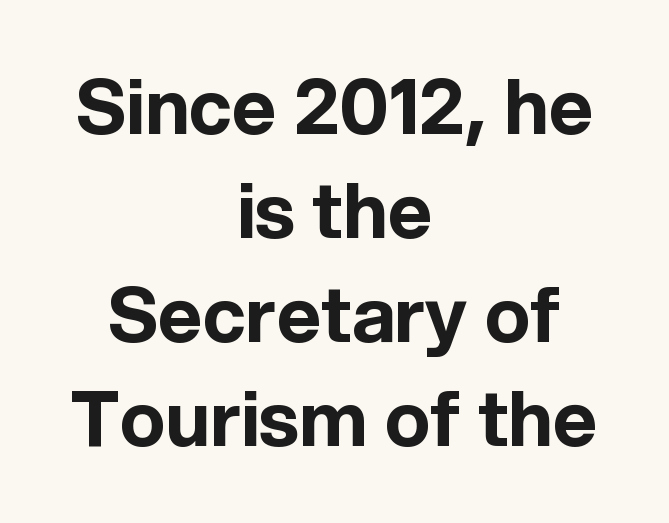
The image shows 76 px bold sans-serif type, upright; set centered, normal line spacing (1.37x), normal letter spacing, not underlined; a medium x-height.
